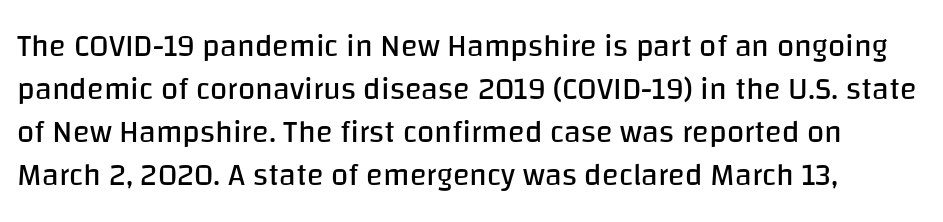
The image shows 31 px regular-weight sans-serif type, upright; set normal line spacing (1.39x), normal letter spacing, not underlined; low stroke contrast and a large x-height.
